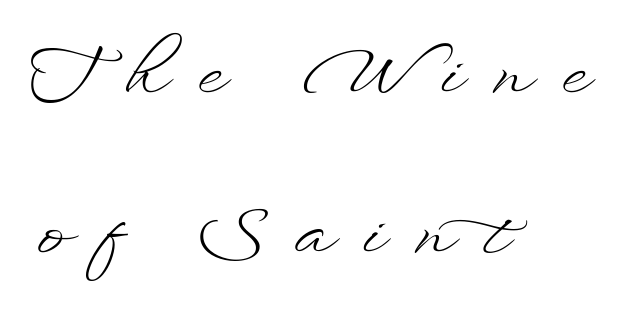
The image shows 68 px light, wide type; set left-aligned, loose line spacing (2.36x), unusually wide letter spacing (+0.45 em), not underlined; low stroke contrast and a small x-height.
